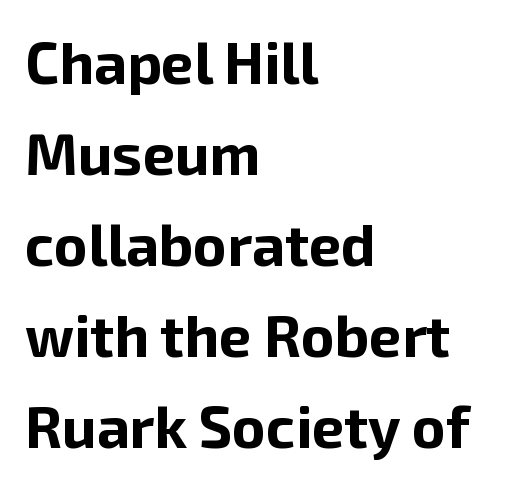
The image shows 58 px bold sans-serif type, upright; set left-aligned, normal line spacing (1.57x), normal letter spacing, not underlined; low stroke contrast and a medium x-height.
